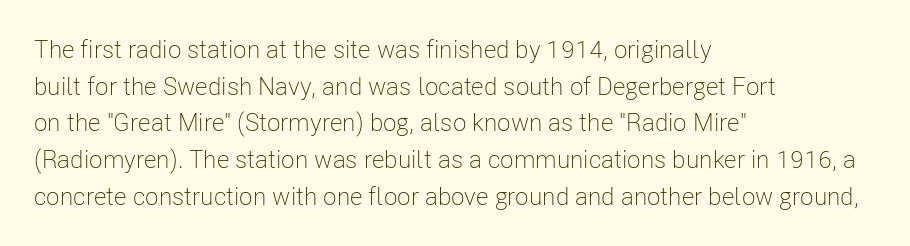
Q: Is the text bold? A: No.
Q: Is the text italic (slanted)? A: No, it is upright.
Q: Is the text underlined? A: No.
Q: How is the paragraph aligned? A: Left-aligned.
Q: Is the spacing between letters normal or unusually wide? A: Normal.
Q: Is the spacing between lines tight, normal or loose? A: Normal.
